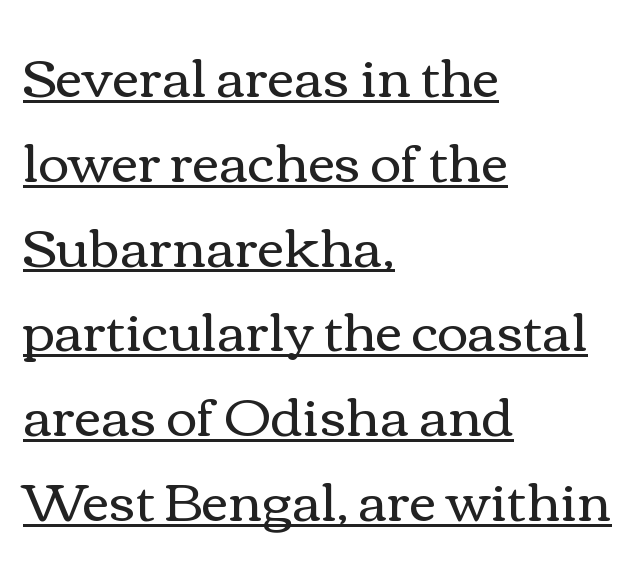
{"italic": "no", "bold": "no", "weight": "regular", "width": "wide", "stroke_contrast": "medium", "x_height": "medium", "monospaced": "no", "underline": "yes", "align": "left", "line_spacing": "normal", "line_spacing_ratio": 1.6, "letter_spacing": "normal", "letter_spacing_em": 0.0, "glyph_px": 53}
